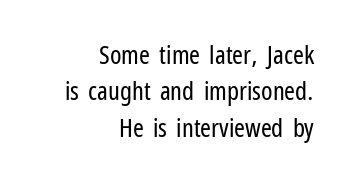
{"italic": "no", "bold": "no", "underline": "no", "align": "right", "line_spacing": "normal", "line_spacing_ratio": 1.4, "letter_spacing": "normal", "letter_spacing_em": 0.0, "glyph_px": 26}
